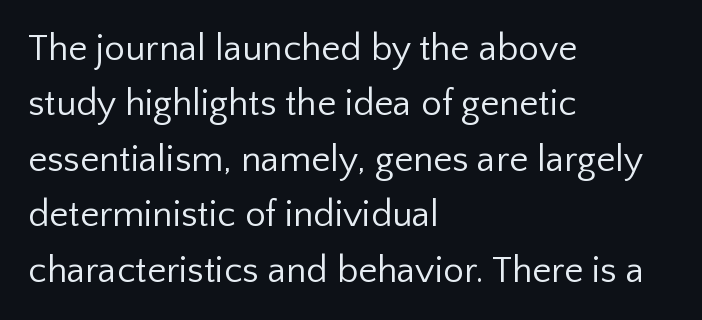
{"serif": "no", "italic": "no", "bold": "no", "weight": "regular", "width": "normal", "stroke_contrast": "low", "x_height": "medium", "monospaced": "no", "underline": "no", "align": "left", "line_spacing": "normal", "line_spacing_ratio": 1.5, "letter_spacing": "normal", "letter_spacing_em": 0.0, "glyph_px": 37}
